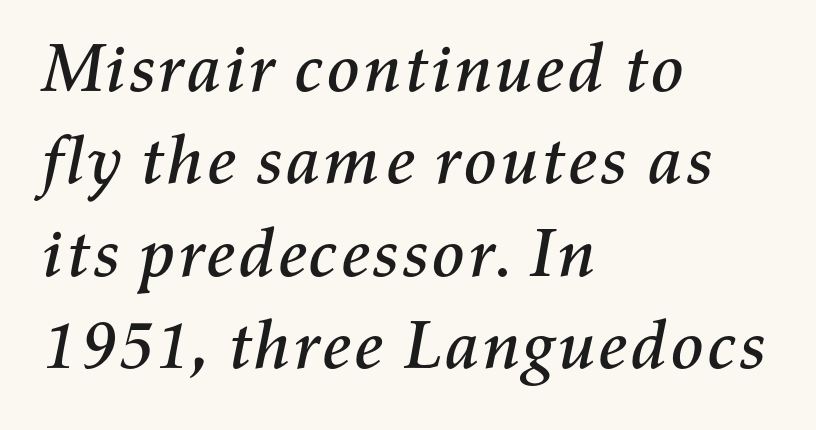
{"italic": "yes", "lean": "right", "slant_degrees": 11, "width": "normal", "stroke_contrast": "medium", "x_height": "medium", "monospaced": "no", "underline": "no", "align": "left", "line_spacing": "normal", "line_spacing_ratio": 1.34, "letter_spacing": "normal", "letter_spacing_em": 0.0, "glyph_px": 69}
